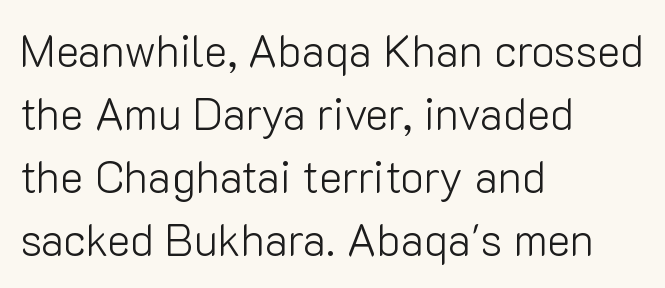
The letters advance in unequal steps, a hallmark of proportional type. The zone under the glyphs is completely vacant. The space between consecutive lines is moderate. The letters sit at their default tracking, neither squeezed nor spread. One-word summary of the alignment: left.
